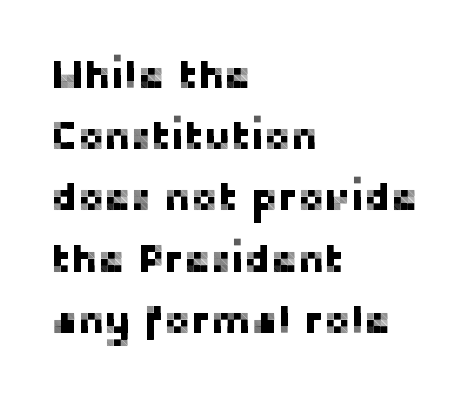
Short note: letters normally spaced. Characters remain perfectly vertical along every line. A normal amount of white space separates one row of letters from the next. A bare baseline throughout the passage. In terms of letterform style, serifs are entirely absent. The rendering uses natural spacing where letterforms have individual widths.
